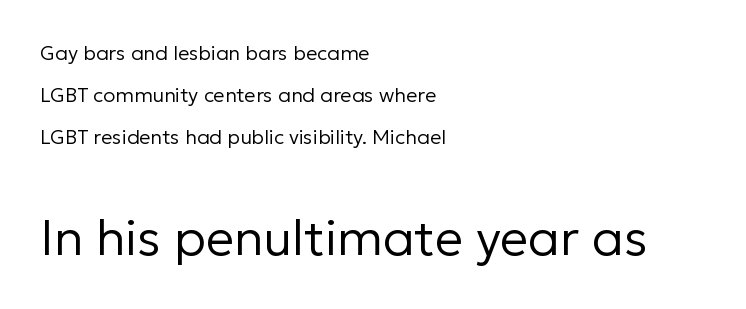
Q: Is the text bold? A: No.
Q: Is the text italic (slanted)? A: No, it is upright.
Q: Is the typeface a serif or a sans-serif typeface? A: Sans-serif.
Q: Is the text underlined? A: No.
Q: How is the paragraph aligned? A: Left-aligned.
Q: Is the spacing between letters normal or unusually wide? A: Normal.
Q: Is the spacing between lines tight, normal or loose? A: Loose.
Q: Which block of text is set in a larger size, the first (top) or the second (bottom)? A: The second (bottom) one.
Q: Width (condensed, normal, or wide)? A: Normal.
Q: Stroke contrast? A: Low.
Q: x-height? A: Medium.
Q: Monospaced? A: No.
